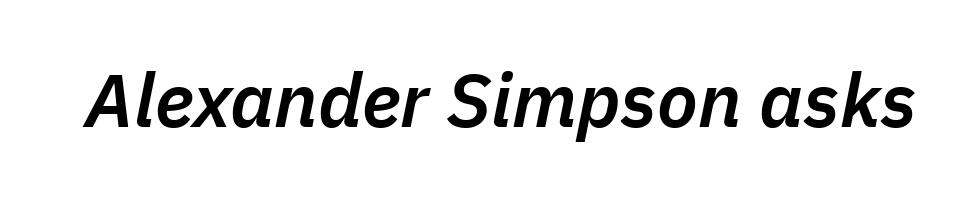
{"italic": "yes", "lean": "right", "slant_degrees": 11, "bold": "semi", "weight": "semibold", "width": "normal", "stroke_contrast": "low", "x_height": "medium", "monospaced": "no", "underline": "no", "letter_spacing": "normal", "letter_spacing_em": 0.0, "glyph_px": 75}
